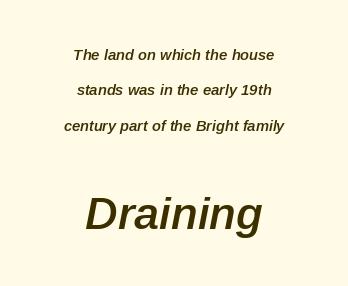
{"italic": "yes", "lean": "right", "slant_degrees": 12, "bold": "semi", "weight": "semibold", "width": "normal", "stroke_contrast": "low", "x_height": "medium", "monospaced": "no", "underline": "no", "align": "center", "line_spacing": "loose", "line_spacing_ratio": 2.36, "letter_spacing": "normal", "letter_spacing_em": 0.0, "larger_block": "second", "size_ratio": 3.0, "glyph_px": 45}
